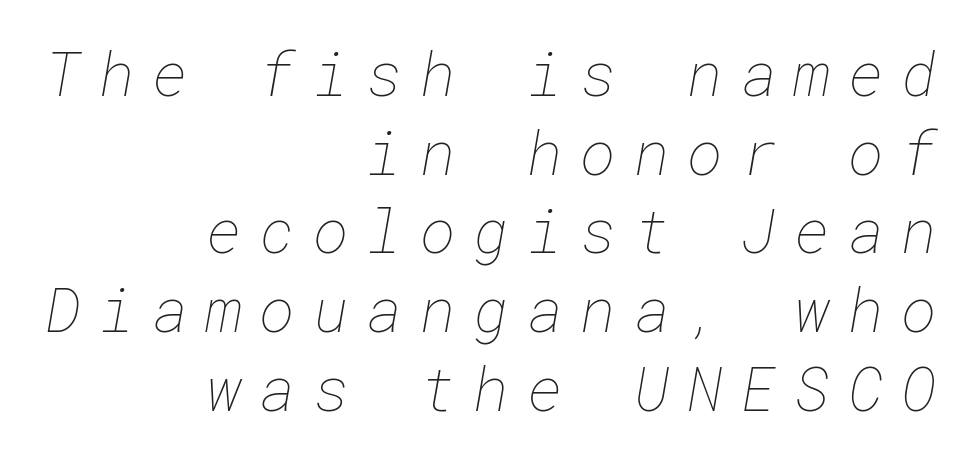
Q: Is the text bold? A: No.
Q: Is the text underlined? A: No.
Q: How is the paragraph aligned? A: Right-aligned.
Q: Is the spacing between letters normal or unusually wide? A: Unusually wide.
Q: Is the spacing between lines tight, normal or loose? A: Normal.
Q: Width (condensed, normal, or wide)? A: Normal.
Q: Stroke contrast? A: Low.
Q: x-height? A: Medium.
